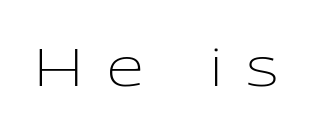
In terms of letterspacing, this is a distinctly airy, spread setting. The font sits on the lighter half of the weight spectrum, regular included. Clear beneath every line of the passage. Spacing verdict: proportional, widths tailored to each character. The passage shown is typeset with a sans-serif family.
